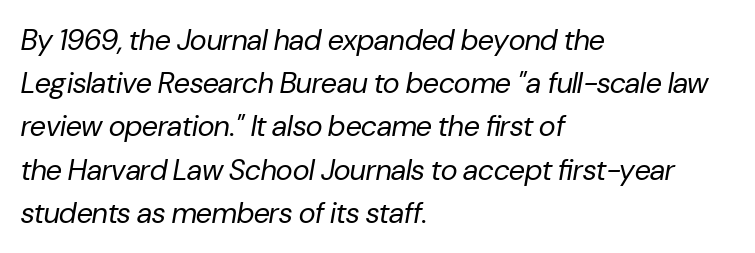
The image shows 29 px regular-weight type, italic (leaning right); set left-aligned, normal line spacing (1.49x), normal letter spacing, not underlined; low stroke contrast and a medium x-height.
